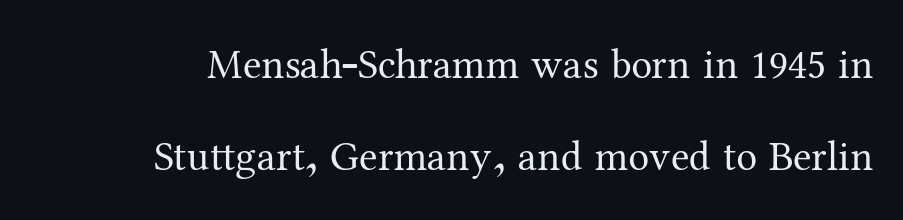
The glyphs in this specimen are seriffed. Underlining? Definitely not there. Honestly, the letter spacing is just normal — you wouldn't notice it. Quick note: interline space is abundant. Is there any slant? The stems are plumb.
